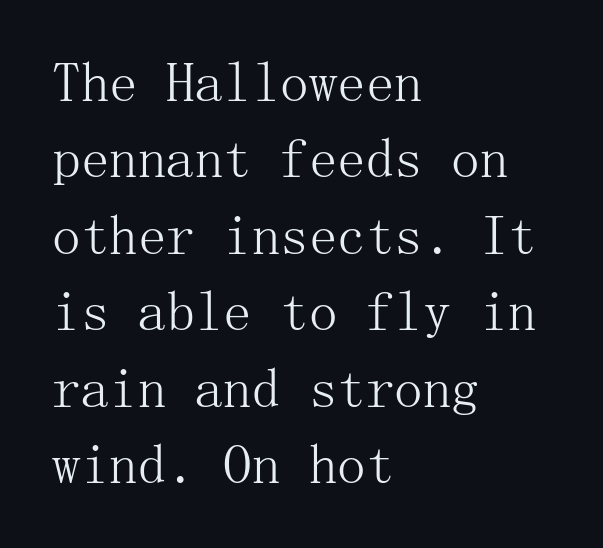
{"serif": "yes", "italic": "no", "bold": "no", "weight": "light", "width": "normal", "stroke_contrast": "medium", "x_height": "medium", "underline": "no", "align": "left", "line_spacing": "normal", "line_spacing_ratio": 1.34, "letter_spacing": "normal", "letter_spacing_em": 0.0, "glyph_px": 57}
